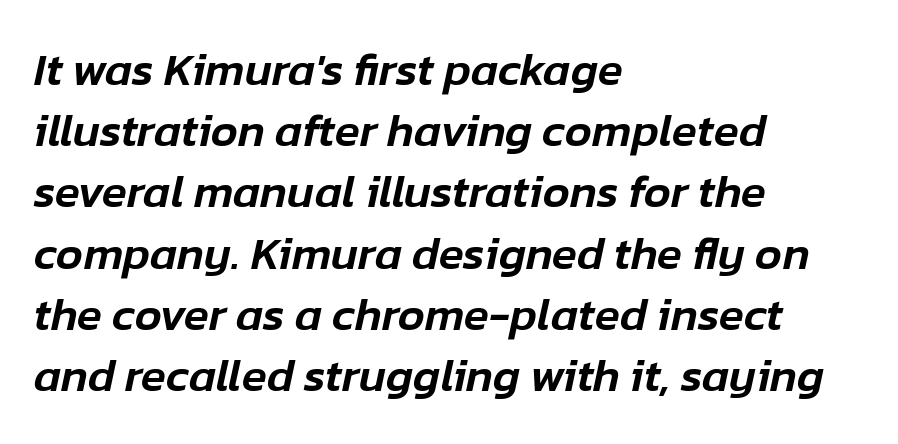
The specimen omits any rule beneath the text block's lines. This sample is left-justified, so line endings fall wherever the words run out. Slant detected: the letters are inclined. The face used here is rendered with its standard letterfit.
